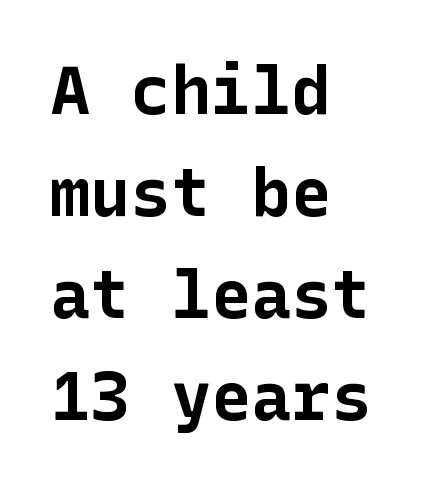
The image shows 67 px bold sans-serif type, upright; set left-aligned, normal line spacing (1.52x), normal letter spacing, not underlined; low stroke contrast and a medium x-height.
